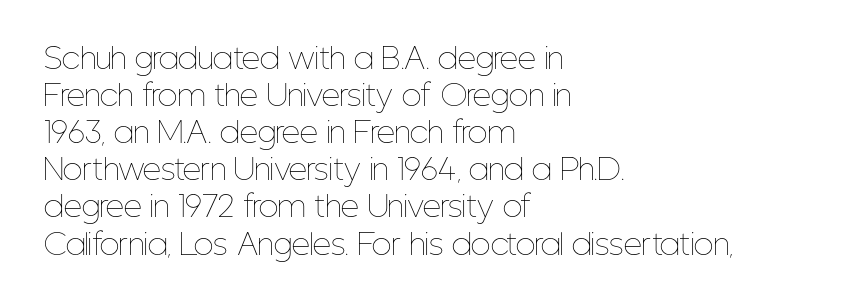
Q: Is the text bold? A: No.
Q: Is the text italic (slanted)? A: No, it is upright.
Q: Is the text underlined? A: No.
Q: How is the paragraph aligned? A: Left-aligned.
Q: Is the spacing between letters normal or unusually wide? A: Normal.
Q: Is the spacing between lines tight, normal or loose? A: Normal.
Q: Width (condensed, normal, or wide)? A: Condensed.
Q: Stroke contrast? A: Low.
Q: x-height? A: Medium.
Q: Monospaced? A: No.
